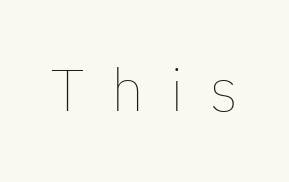
Q: Is the text bold? A: No.
Q: Is the text italic (slanted)? A: No, it is upright.
Q: Is the text underlined? A: No.
Q: Is the spacing between letters normal or unusually wide? A: Unusually wide.
Q: Width (condensed, normal, or wide)? A: Normal.
Q: Stroke contrast? A: Low.
Q: x-height? A: Medium.
Q: Monospaced? A: No.
